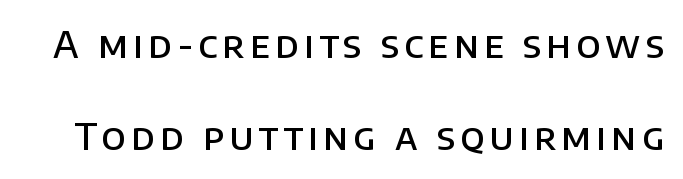
Q: Is the text bold? A: Semi-bold.
Q: Is the text italic (slanted)? A: No, it is upright.
Q: Is the typeface a serif or a sans-serif typeface? A: Sans-serif.
Q: Is the text underlined? A: No.
Q: Is the spacing between lines tight, normal or loose? A: Loose.
Q: Width (condensed, normal, or wide)? A: Normal.
Q: Stroke contrast? A: Low.
Q: x-height? A: Large.
Q: Monospaced? A: No.
